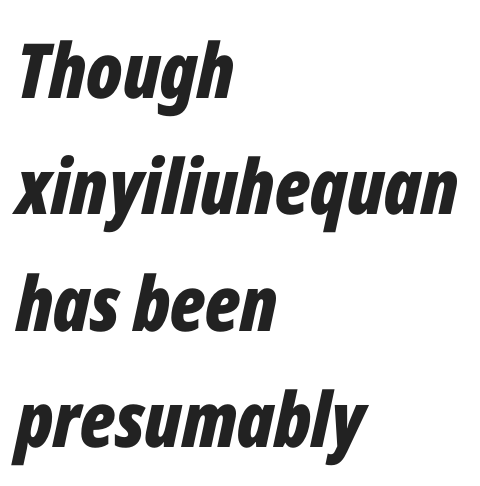
The image shows 76 px bold, condensed type, italic (leaning right); set left-aligned, normal line spacing (1.53x), normal letter spacing, not underlined; low stroke contrast and a medium x-height.
